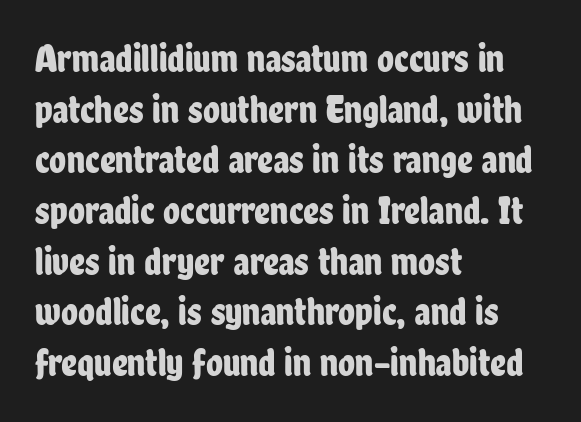
I'd call this a sans setting — the letters go barefoot. Each word holds together tightly as a unit, with standard inter-letter gaps. Lines of text with bare space underneath. The lines sit at an ordinary, default distance from one another.
